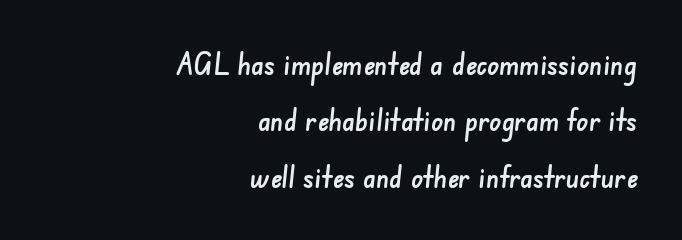
The image shows 30 px sans-serif type; set right-aligned, line spacing 1.88x, normal letter spacing, not underlined; low stroke contrast and a small x-height.
